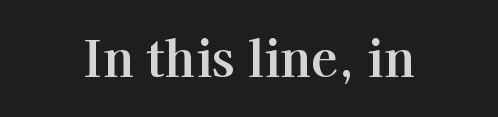
The image shows 49 px serif type, upright; set normal letter spacing, not underlined; high stroke contrast and a medium x-height.
